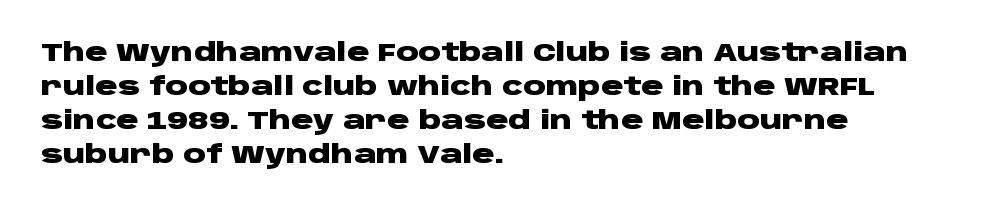
The image shows 25 px bold type, upright; set left-aligned, normal line spacing (1.36x), normal letter spacing, not underlined.
